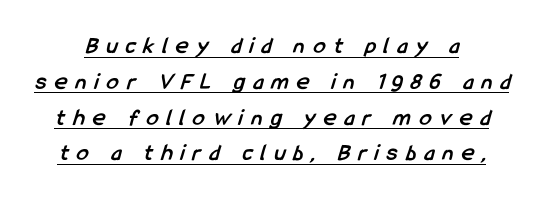
Q: Is the text bold? A: Yes.
Q: Is the text underlined? A: Yes.
Q: Is the spacing between letters normal or unusually wide? A: Unusually wide.
Q: Is the spacing between lines tight, normal or loose? A: Normal.
